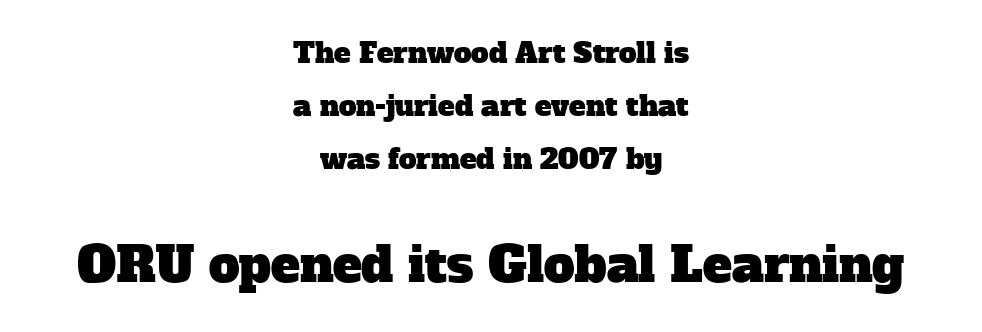
The compositor balanced each line on the midline. Is the letter spacing exaggerated? No — it looks like the ordinary default. Character widths vary here, with narrow letters taking less room than wide ones. Between these two stacked blocks, the lower one wins on size. The glyphs in this specimen are seriffed.
